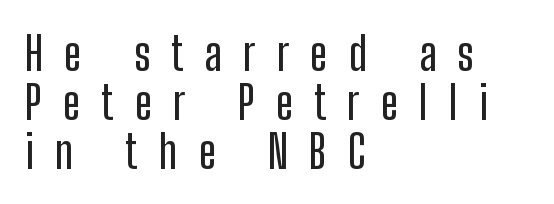
The font family rendered here belongs to the sans-serif group. Tracking here is generous; glyphs stand well apart from one another. Think of a printed novel: that variable character pitch is what you see here. Caption: multi-line text, flush left, ragged right. Descender tails drop into unmarked territory. The letters stand upright; this is a roman face.
